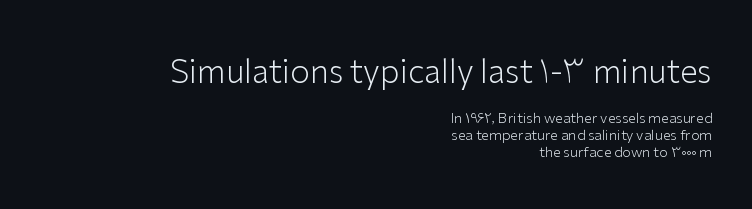
{"serif": "no", "italic": "no", "bold": "no", "weight": "light", "width": "normal", "stroke_contrast": "low", "x_height": "medium", "monospaced": "no", "underline": "no", "align": "right", "line_spacing_ratio": 1.21, "letter_spacing": "normal", "letter_spacing_em": 0.0, "larger_block": "first", "size_ratio": 2.29, "glyph_px": 32}
